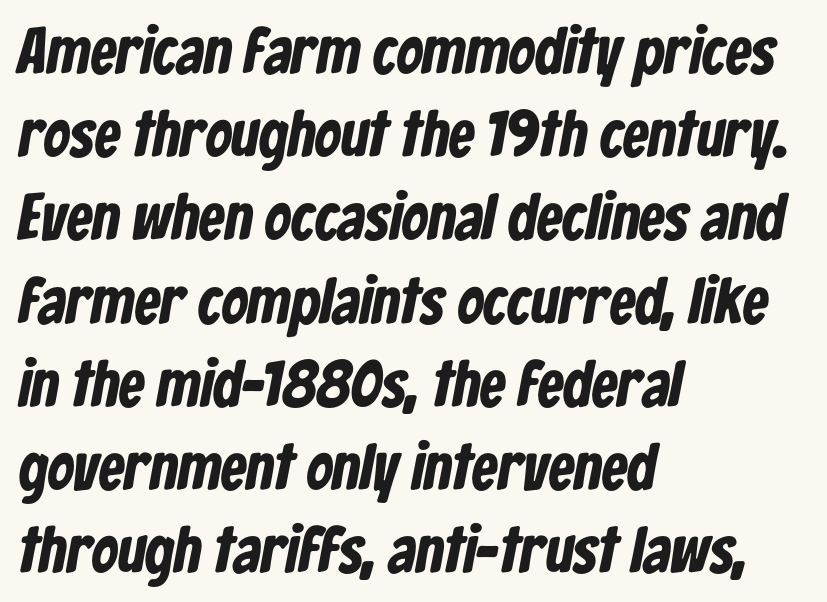
The image shows 65 px bold, condensed sans-serif type; set left-aligned, normal line spacing (1.28x), normal letter spacing, not underlined; low stroke contrast and a medium x-height.
